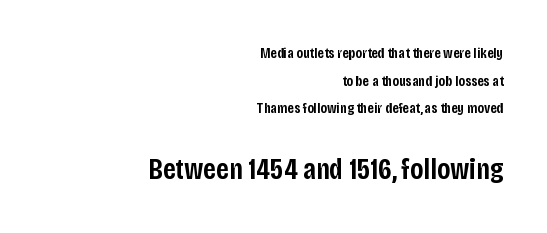
{"serif": "no", "italic": "no", "bold": "semi", "weight": "semibold", "width": "condensed", "stroke_contrast": "low", "x_height": "large", "monospaced": "no", "underline": "no", "align": "right", "line_spacing_ratio": 1.85, "letter_spacing": "normal", "letter_spacing_em": 0.0, "larger_block": "second", "size_ratio": 2.0, "glyph_px": 30}
